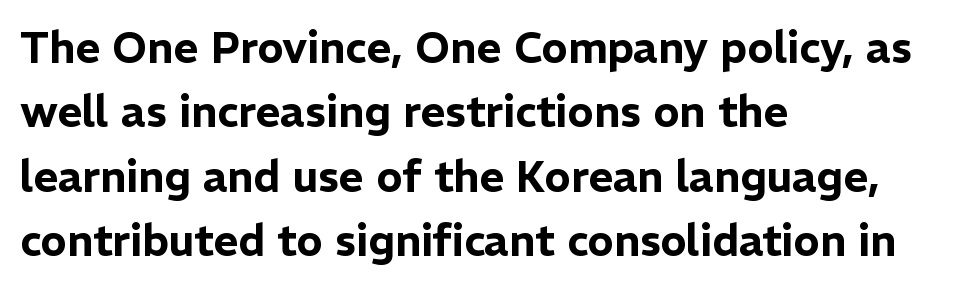
The specimen omits any rule beneath the text block's lines. Note the varied advance widths — an 'i' is clearly narrower than an 'm'. The paragraph shown leans on its left margin. Posture: upright roman. Is this a sans? Yes — the strokes have no serifs. How would I describe the line gaps? Plain and ordinary.
